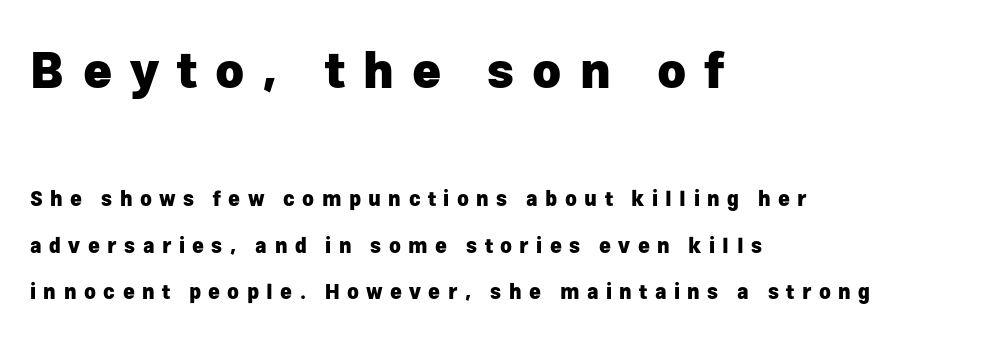
{"serif": "no", "italic": "no", "bold": "yes", "weight": "heavy", "width": "normal", "stroke_contrast": "low", "x_height": "medium", "monospaced": "no", "underline": "no", "align": "left", "line_spacing": "loose", "line_spacing_ratio": 2.31, "letter_spacing": "wide", "letter_spacing_em": 0.37, "larger_block": "first", "size_ratio": 2.45, "glyph_px": 49}
